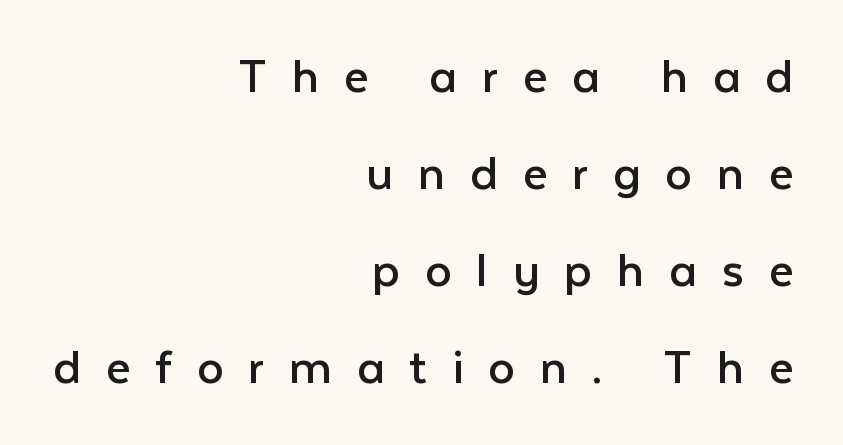
The image shows 53 px regular-weight sans-serif type, upright; set right-aligned, line spacing 1.83x, unusually wide letter spacing (+0.47 em), not underlined; low stroke contrast and a medium x-height.
